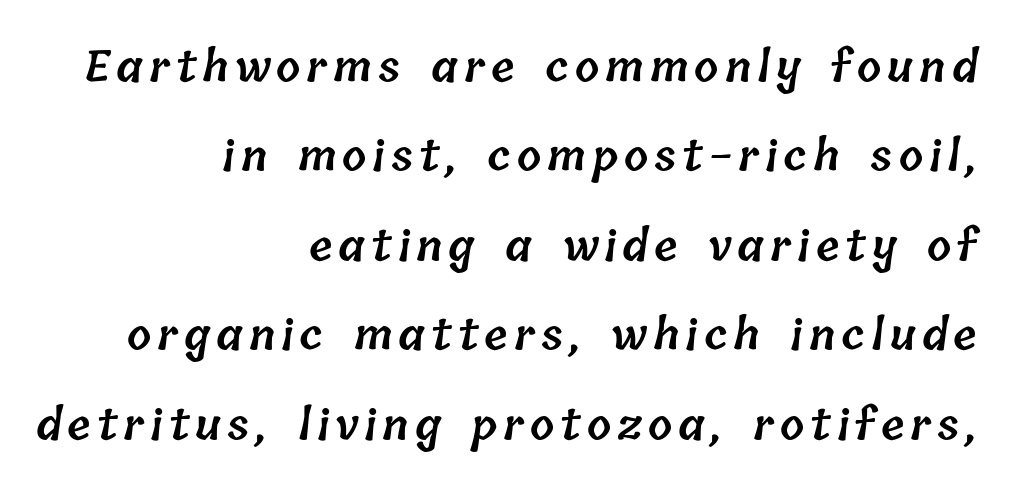
{"bold": "semi", "weight": "semibold", "width": "normal", "stroke_contrast": "low", "x_height": "medium", "monospaced": "no", "underline": "no", "align": "right", "line_spacing": "loose", "line_spacing_ratio": 2.08, "glyph_px": 43}
